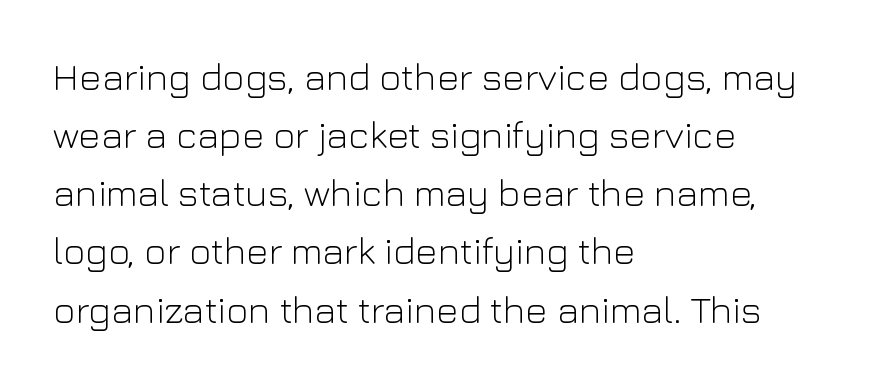
The image shows 38 px light sans-serif type, upright; set left-aligned, normal line spacing (1.53x), normal letter spacing, not underlined; low stroke contrast and a medium x-height.
